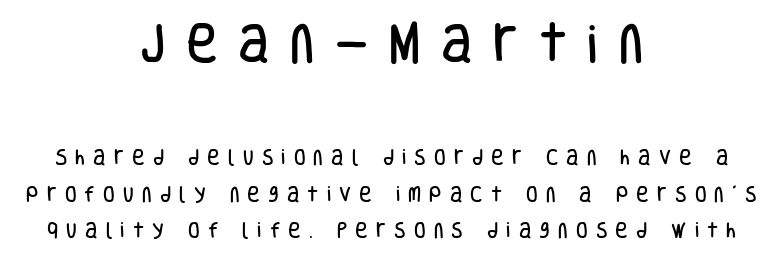
{"serif": "no", "italic": "no", "width": "condensed", "stroke_contrast": "low", "x_height": "large", "monospaced": "no", "underline": "no", "align": "center", "line_spacing": "loose", "line_spacing_ratio": 2.17, "letter_spacing": "wide", "letter_spacing_em": 0.48, "larger_block": "first", "size_ratio": 2.53, "glyph_px": 43}
